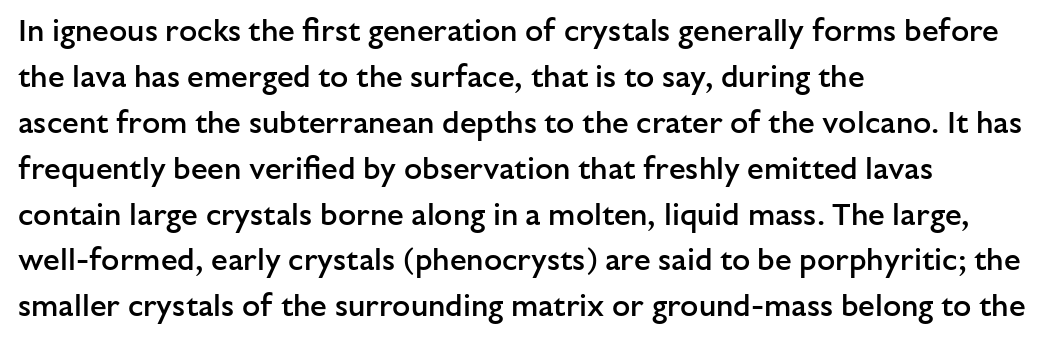
Q: Is the text bold? A: Semi-bold.
Q: Is the text italic (slanted)? A: No, it is upright.
Q: Is the typeface a serif or a sans-serif typeface? A: Sans-serif.
Q: Is the text underlined? A: No.
Q: How is the paragraph aligned? A: Left-aligned.
Q: Is the spacing between letters normal or unusually wide? A: Normal.
Q: Is the spacing between lines tight, normal or loose? A: Normal.
Q: Width (condensed, normal, or wide)? A: Normal.
Q: Stroke contrast? A: Low.
Q: x-height? A: Medium.
Q: Monospaced? A: No.
